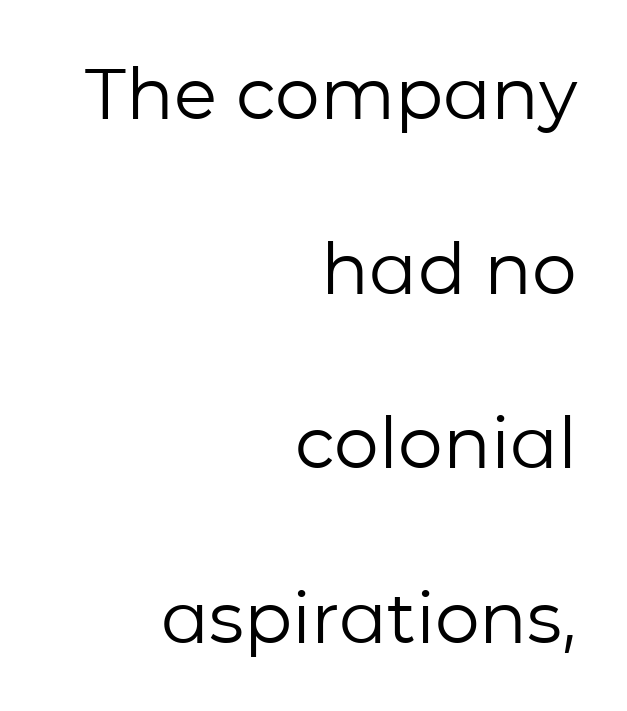
Q: Is the text bold? A: No.
Q: Is the text italic (slanted)? A: No, it is upright.
Q: Is the typeface a serif or a sans-serif typeface? A: Sans-serif.
Q: Is the text underlined? A: No.
Q: How is the paragraph aligned? A: Right-aligned.
Q: Is the spacing between letters normal or unusually wide? A: Normal.
Q: Is the spacing between lines tight, normal or loose? A: Loose.
Q: Width (condensed, normal, or wide)? A: Normal.
Q: Stroke contrast? A: Low.
Q: x-height? A: Medium.
Q: Monospaced? A: No.
